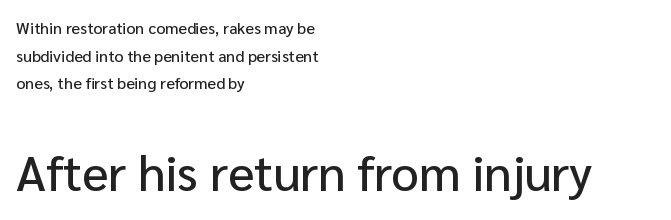
{"serif": "no", "italic": "no", "width": "normal", "stroke_contrast": "low", "x_height": "medium", "monospaced": "no", "underline": "no", "align": "left", "line_spacing_ratio": 1.73, "letter_spacing": "normal", "letter_spacing_em": 0.0, "larger_block": "second", "size_ratio": 3.06, "glyph_px": 49}
